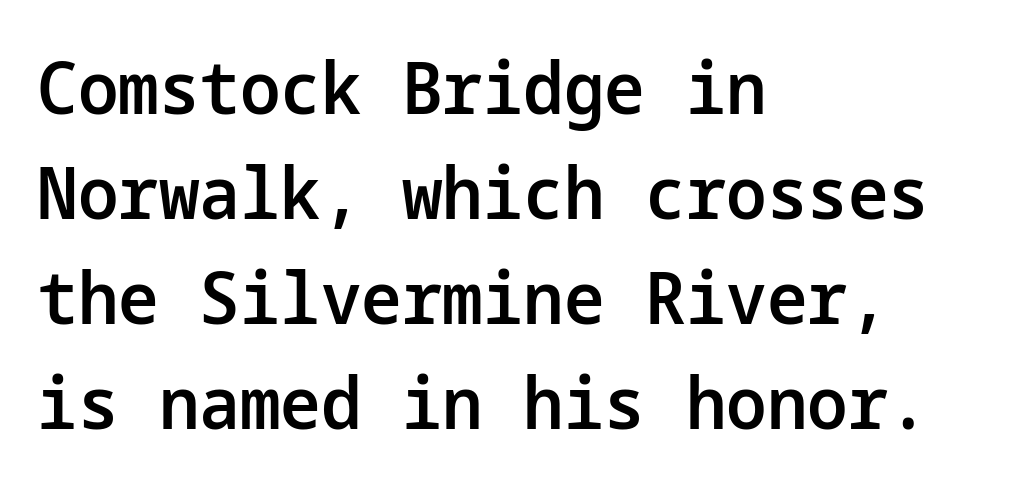
The image shows 72 px semibold sans-serif type, upright; set left-aligned, normal line spacing (1.46x), normal letter spacing, not underlined; low stroke contrast and a medium x-height.
